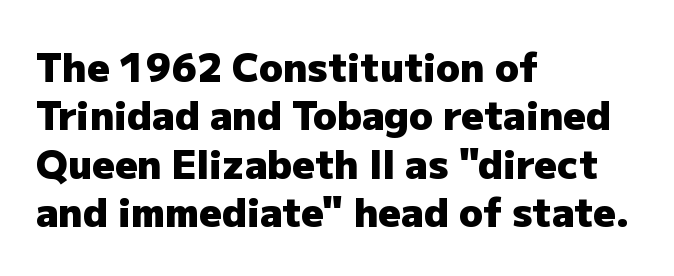
The image shows 39 px heavy sans-serif type, upright; set left-aligned, line spacing 1.24x, normal letter spacing, not underlined; low stroke contrast and a medium x-height.
